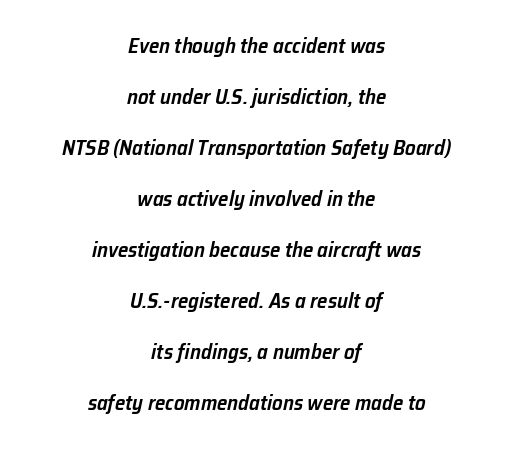
{"italic": "yes", "lean": "right", "slant_degrees": 12, "bold": "semi", "underline": "no", "align": "center", "line_spacing": "loose", "line_spacing_ratio": 2.43, "letter_spacing": "normal", "letter_spacing_em": 0.0, "glyph_px": 21}
